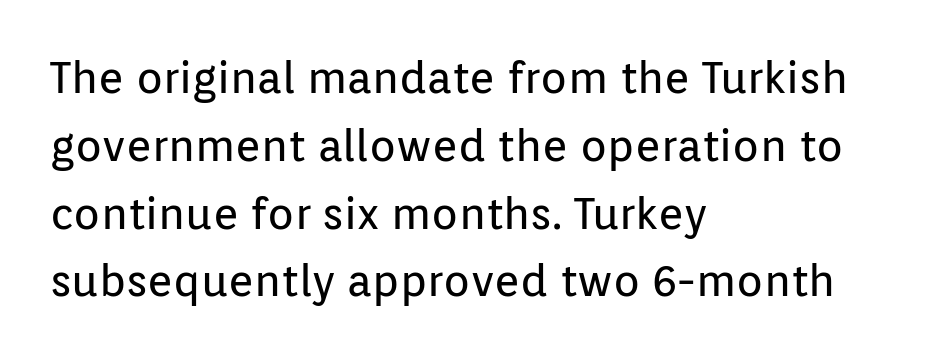
Note: no serifs on the glyphs. A normal amount of white space separates one row of letters from the next. The paragraph has a hard left edge and a soft right edge. The letters look calm and open, with moderate or lighter stems. The passage shown is not underscored anywhere. Between one letter and the next there's only the usual sliver of space.
